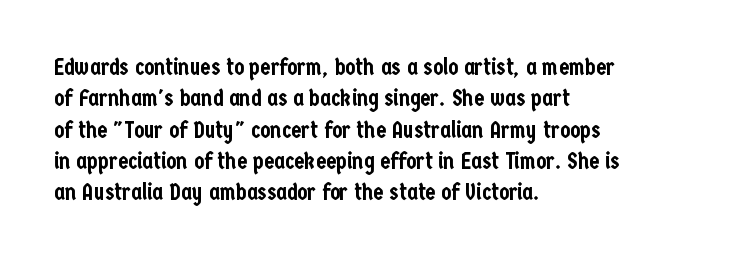
Q: Is the text italic (slanted)? A: No, it is upright.
Q: Is the text underlined? A: No.
Q: How is the paragraph aligned? A: Left-aligned.
Q: Is the spacing between letters normal or unusually wide? A: Normal.
Q: Is the spacing between lines tight, normal or loose? A: Normal.
